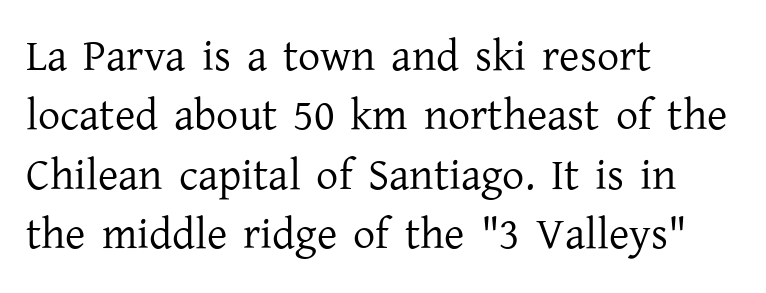
Q: Is the text bold? A: No.
Q: Is the text italic (slanted)? A: No, it is upright.
Q: Is the typeface a serif or a sans-serif typeface? A: Serif.
Q: Is the text underlined? A: No.
Q: How is the paragraph aligned? A: Left-aligned.
Q: Is the spacing between letters normal or unusually wide? A: Normal.
Q: Is the spacing between lines tight, normal or loose? A: Normal.
Q: Width (condensed, normal, or wide)? A: Normal.
Q: Stroke contrast? A: Low.
Q: x-height? A: Medium.
Q: Monospaced? A: No.
